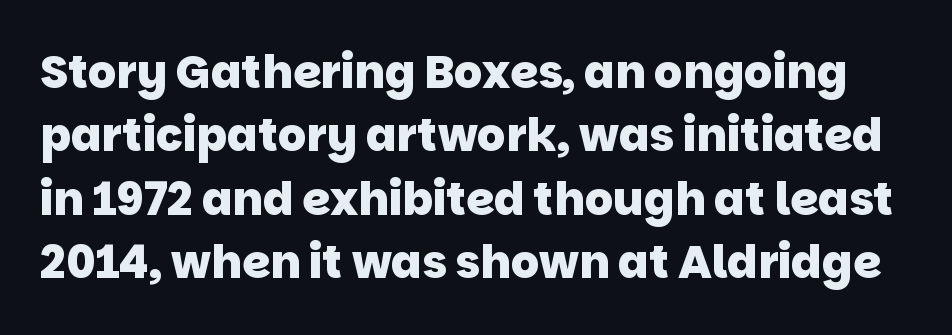
{"serif": "no", "bold": "yes", "weight": "heavy", "width": "normal", "stroke_contrast": "low", "x_height": "large", "monospaced": "no", "underline": "no", "line_spacing": "normal", "line_spacing_ratio": 1.41, "letter_spacing": "normal", "letter_spacing_em": 0.0, "glyph_px": 45}
